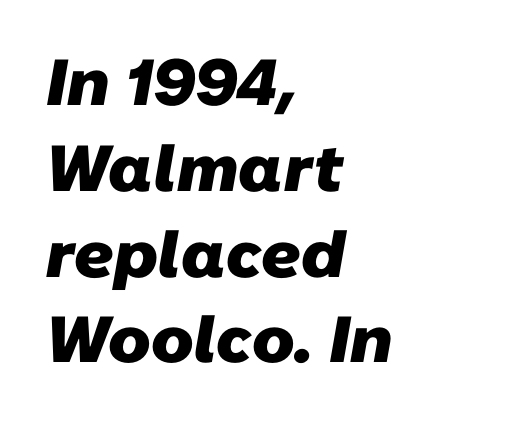
{"serif": "no", "bold": "yes", "weight": "heavy", "width": "normal", "stroke_contrast": "low", "x_height": "medium", "monospaced": "no", "underline": "no", "align": "left", "line_spacing": "normal", "line_spacing_ratio": 1.32, "letter_spacing": "normal", "letter_spacing_em": 0.0, "glyph_px": 65}
